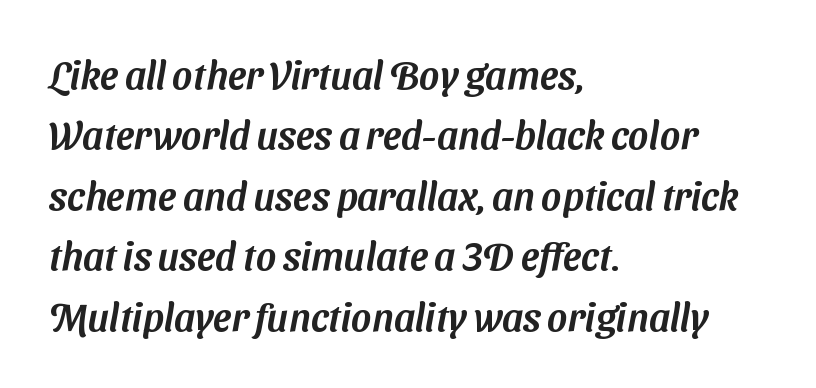
Typographically, this falls in the sans-serif category. Evenly set lines give the paragraph a standard silhouette. Underlining? Definitely not there. The horizontal fit of the characters is conventional and even. Think of a printed novel: that variable character pitch is what you see here.
